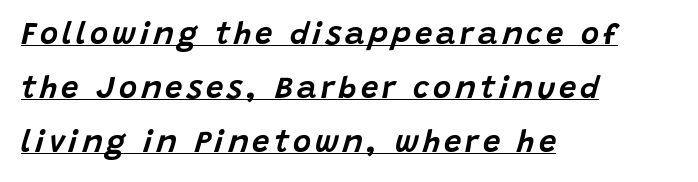
The face used here is proportionally spaced, like ordinary book or web type. The compositor pushed each line to the left boundary. Slant detected: the letters are inclined. Students, observe the line beneath the letters — that is underlining.
